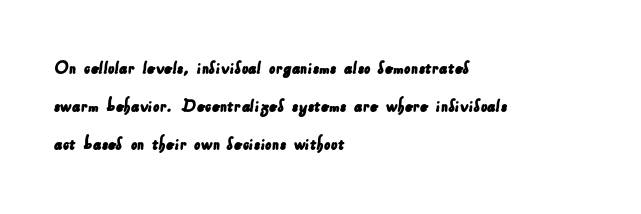
Q: Is the text underlined? A: No.
Q: How is the paragraph aligned? A: Left-aligned.
Q: Is the spacing between letters normal or unusually wide? A: Normal.
